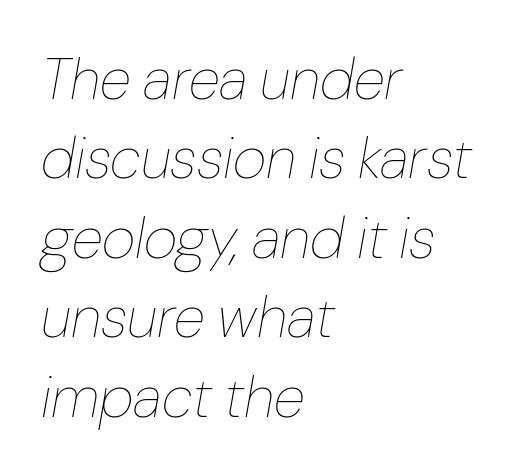
Q: Is the text bold? A: No.
Q: Is the text italic (slanted)? A: Yes, it leans right by about 10 degrees.
Q: Is the text underlined? A: No.
Q: How is the paragraph aligned? A: Left-aligned.
Q: Is the spacing between letters normal or unusually wide? A: Normal.
Q: Is the spacing between lines tight, normal or loose? A: Normal.
Q: Width (condensed, normal, or wide)? A: Normal.
Q: Stroke contrast? A: Low.
Q: x-height? A: Medium.
Q: Monospaced? A: No.
